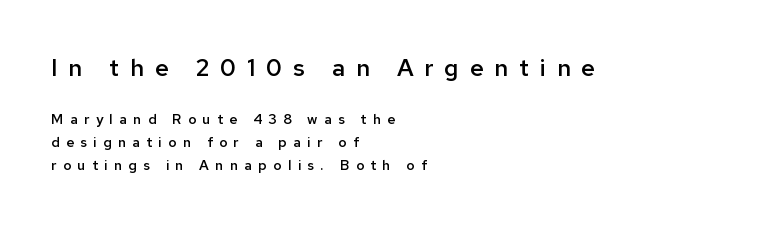
Notice how descenders clear the ascenders below comfortably — that's standard leading. Between one letter and the next there's a generous, obvious gap. Compare the two chunks: the upper has the greater cap height. Summary of weight: moderately heavy, a semibold. Which margin do the lines hug? The left one — the right edge is uneven. Characters remain perfectly vertical along every line.
